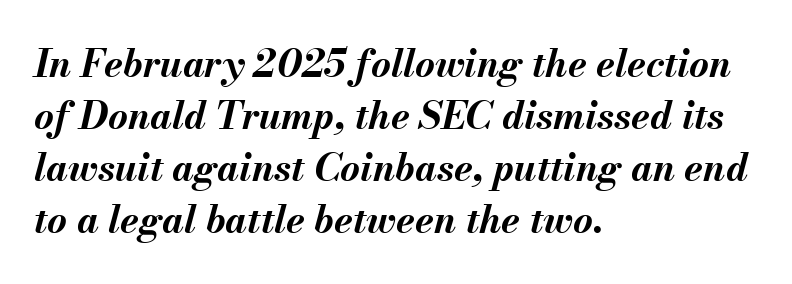
Q: Is the text bold? A: Yes.
Q: Is the text italic (slanted)? A: Yes, it leans right by about 13 degrees.
Q: Is the text underlined? A: No.
Q: How is the paragraph aligned? A: Left-aligned.
Q: Is the spacing between letters normal or unusually wide? A: Normal.
Q: Is the spacing between lines tight, normal or loose? A: Normal.
Q: Width (condensed, normal, or wide)? A: Normal.
Q: Stroke contrast? A: Medium.
Q: x-height? A: Small.
Q: Monospaced? A: No.
